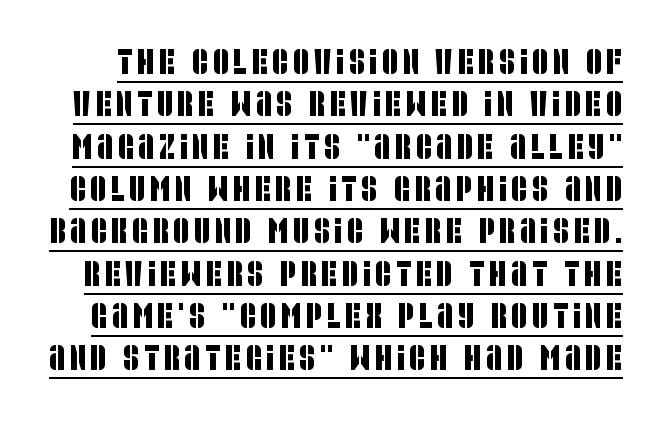
The image shows 35 px condensed sans-serif type; set line spacing 1.21x, underlined; low stroke contrast and a large x-height.
